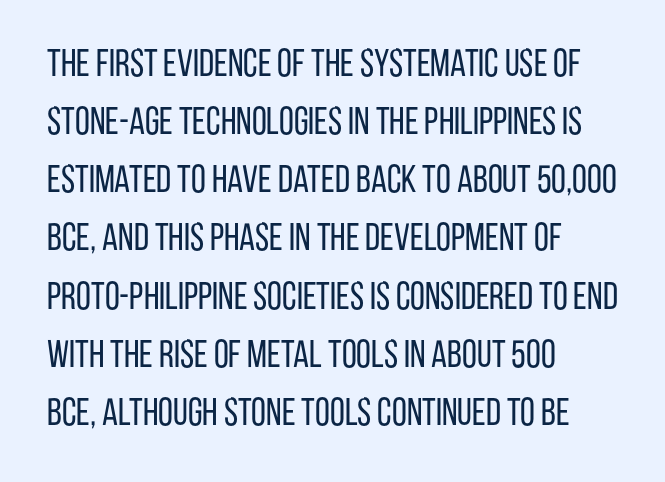
Q: Is the text bold? A: No.
Q: Is the text italic (slanted)? A: No, it is upright.
Q: Is the typeface a serif or a sans-serif typeface? A: Sans-serif.
Q: Is the text underlined? A: No.
Q: How is the paragraph aligned? A: Left-aligned.
Q: Is the spacing between letters normal or unusually wide? A: Normal.
Q: Is the spacing between lines tight, normal or loose? A: Normal.
Q: Width (condensed, normal, or wide)? A: Condensed.
Q: Stroke contrast? A: Low.
Q: x-height? A: Large.
Q: Monospaced? A: No.
